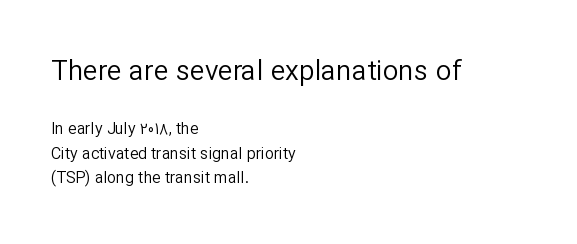
The image shows 28 px regular-weight sans-serif type, upright; set left-aligned, normal line spacing (1.55x), normal letter spacing, not underlined; the first (top) block is 1.75x larger; low stroke contrast and a medium x-height.
